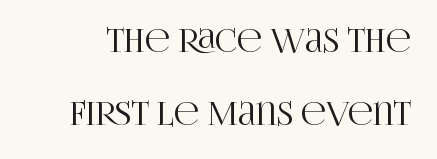
Q: Is the text italic (slanted)? A: No, it is upright.
Q: Is the typeface a serif or a sans-serif typeface? A: Serif.
Q: Is the text underlined? A: No.
Q: Is the spacing between letters normal or unusually wide? A: Normal.
Q: Is the spacing between lines tight, normal or loose? A: Loose.
Q: Width (condensed, normal, or wide)? A: Condensed.
Q: Stroke contrast? A: High.
Q: x-height? A: Large.
Q: Monospaced? A: No.
